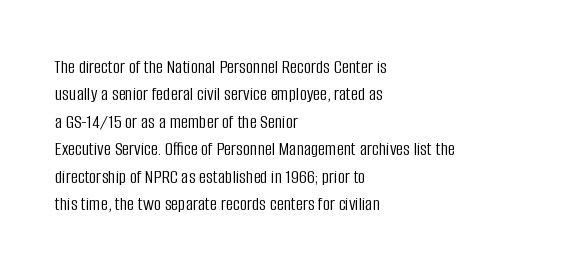
Caption: standard tracking, unaltered. Alignment: flush left. Line spacing here is normal. Weight: not bold — regular or lighter.
